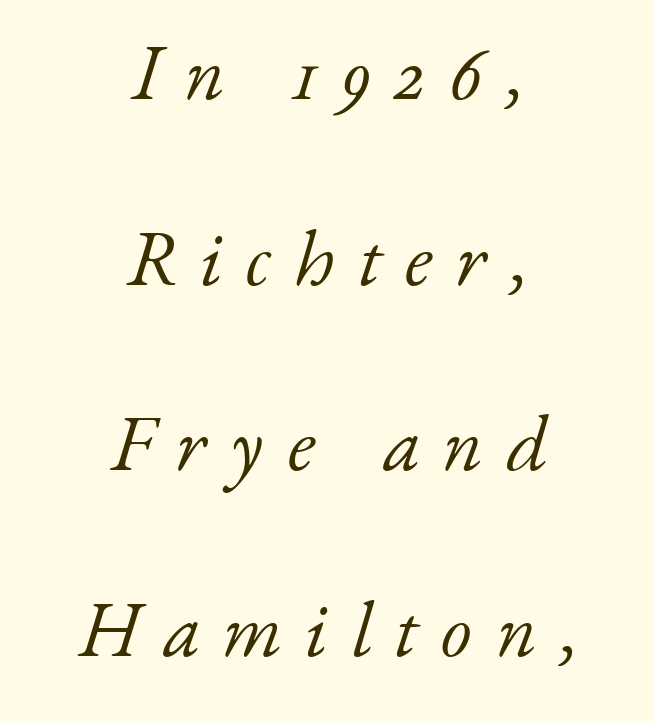
The image shows 79 px light serif type, italic (leaning right); set centered, loose line spacing (2.35x), unusually wide letter spacing (+0.3 em), not underlined; low stroke contrast and a small x-height.
